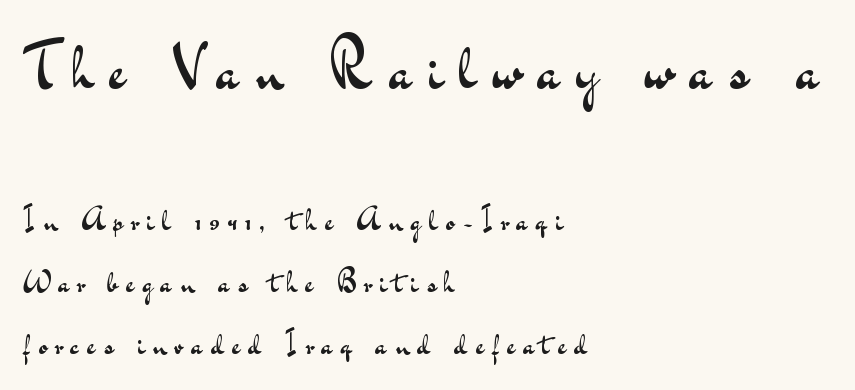
A typesetter would call this proportional, since set widths differ per character. The space directly below the letters is spotless. The lines are spread far apart with generous leading.
